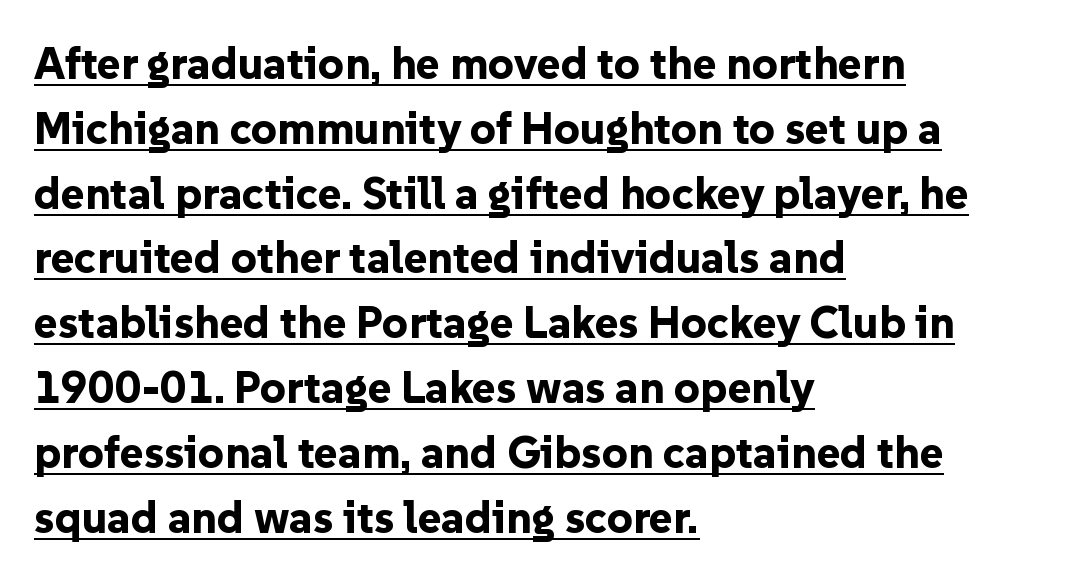
This rendering leaves character spacing at its baseline value. The rendered words wear a rule along their underside. The passage shown is typeset with a sans-serif family. The letters advance in unequal steps, a hallmark of proportional type. This sample is left-justified, so line endings fall wherever the words run out.
